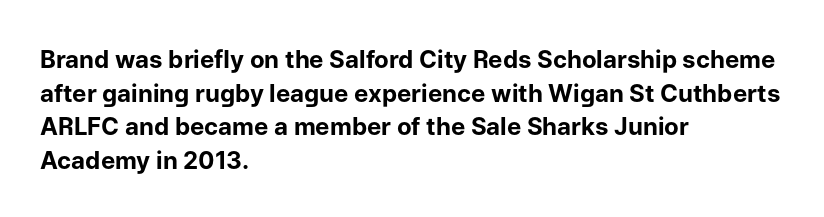
Q: Is the text bold? A: Yes.
Q: Is the text italic (slanted)? A: No, it is upright.
Q: Is the text underlined? A: No.
Q: How is the paragraph aligned? A: Left-aligned.
Q: Is the spacing between letters normal or unusually wide? A: Normal.
Q: Is the spacing between lines tight, normal or loose? A: Normal.
